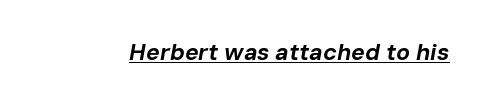
Q: Is the text bold? A: Yes.
Q: Is the text italic (slanted)? A: Yes, it leans right by about 10 degrees.
Q: Is the text underlined? A: Yes.
Q: Is the spacing between letters normal or unusually wide? A: Normal.
